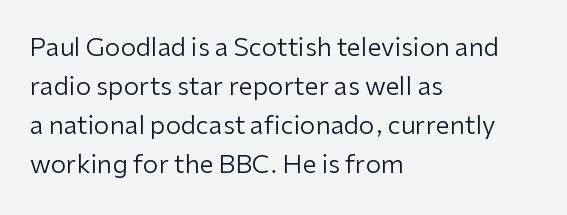
The image shows 25 px text type, upright; set left-aligned, normal line spacing (1.56x), normal letter spacing, not underlined.
